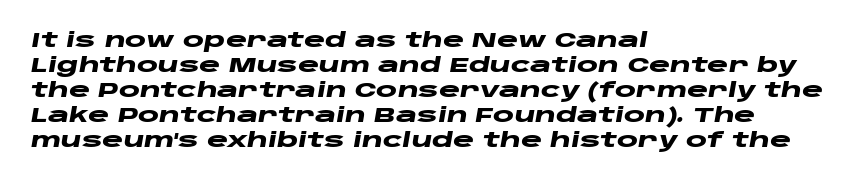
The whole block is typeset with a tilt. In terms of weight, the rendering is a true, heavy bold. Is the block centered? No — it sits flush against the left margin. Standard letterfit; no display-style spreading of the glyphs. Bare-footed words on every line.
